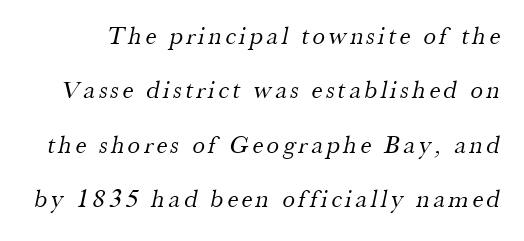
{"bold": "no", "underline": "no", "line_spacing": "loose", "line_spacing_ratio": 2.18, "glyph_px": 25}
